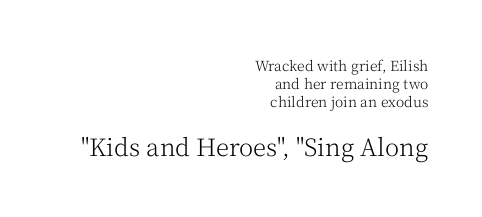
The type sits square on the baseline with zero lean. Rule under the text: the space is simply empty. Words appear dense and cohesive because spacing is normal. Right-aligned paragraph, ragged on the left. Visually, the bottom section dominates because its glyphs are scaled up.
